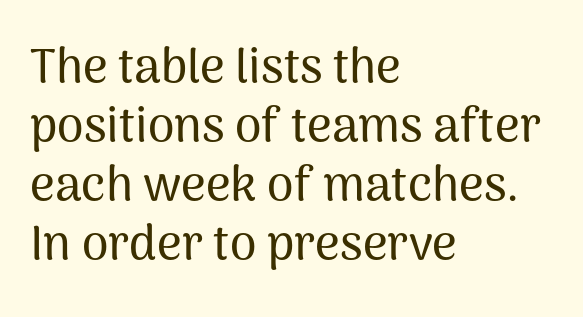
{"serif": "no", "italic": "no", "width": "normal", "stroke_contrast": "medium", "x_height": "medium", "monospaced": "no", "underline": "no", "align": "left", "line_spacing_ratio": 1.23, "letter_spacing": "normal", "letter_spacing_em": 0.0, "glyph_px": 48}
